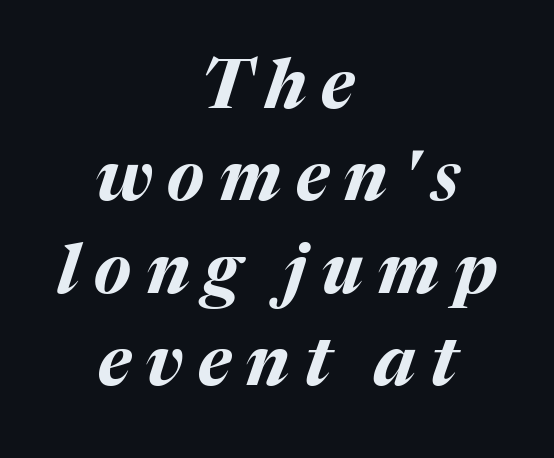
The whole block is typeset with a tilt. What weight is shown? A full bold with thick strokes. Letter spacing: wide. You could not count columns in this text — the font is proportionally spaced. Quick note: interline space is typical. Centered paragraph, ragged on both sides.
